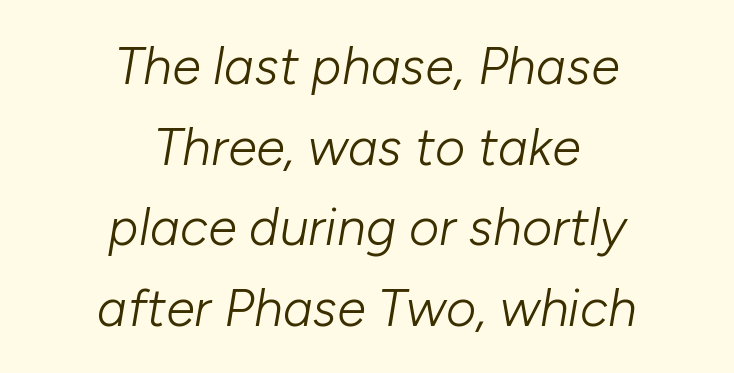
Q: Is the text bold? A: No.
Q: Is the text italic (slanted)? A: Yes, it leans right by about 10 degrees.
Q: Is the text underlined? A: No.
Q: How is the paragraph aligned? A: Centered.
Q: Is the spacing between letters normal or unusually wide? A: Normal.
Q: Is the spacing between lines tight, normal or loose? A: Normal.
Q: Width (condensed, normal, or wide)? A: Normal.
Q: Stroke contrast? A: Low.
Q: x-height? A: Medium.
Q: Monospaced? A: No.
